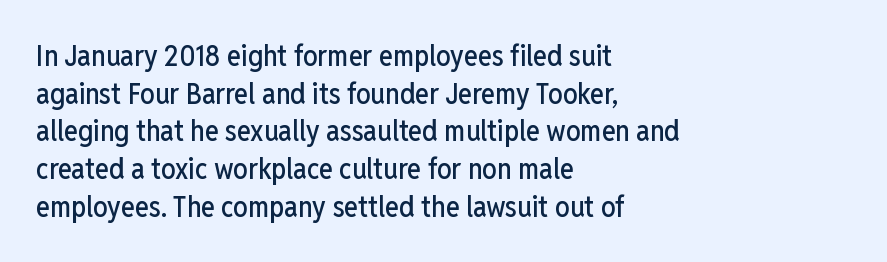
Q: Is the text italic (slanted)? A: No, it is upright.
Q: Is the typeface a serif or a sans-serif typeface? A: Sans-serif.
Q: Is the text underlined? A: No.
Q: How is the paragraph aligned? A: Left-aligned.
Q: Is the spacing between letters normal or unusually wide? A: Normal.
Q: Is the spacing between lines tight, normal or loose? A: Normal.
Q: Width (condensed, normal, or wide)? A: Condensed.
Q: Stroke contrast? A: Low.
Q: x-height? A: Medium.
Q: Monospaced? A: No.
